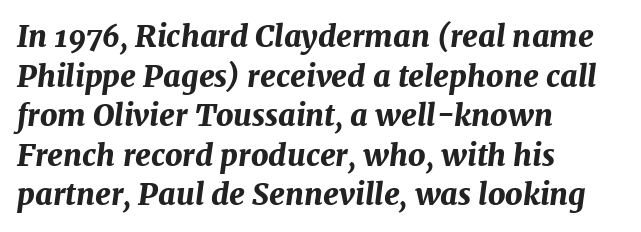
Just letters on the line, the space beneath them empty. Standard letterfit; no display-style spreading of the glyphs. Short and long lines alike share a common starting point at left. Notice how thick the strokes are: this is what a full bold looks like. The vertical gap from one line to the next is medium.
